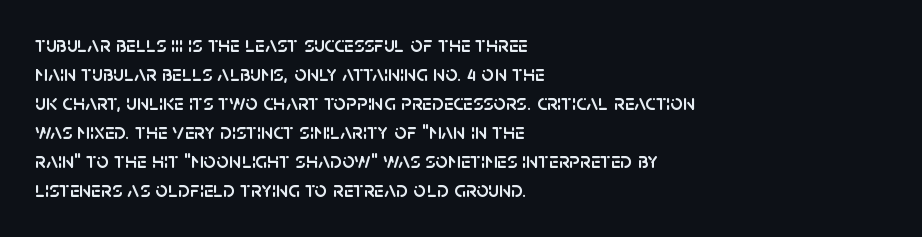
Q: Is the text italic (slanted)? A: No, it is upright.
Q: Is the text underlined? A: No.
Q: How is the paragraph aligned? A: Left-aligned.
Q: Is the spacing between letters normal or unusually wide? A: Normal.
Q: Is the spacing between lines tight, normal or loose? A: Normal.
